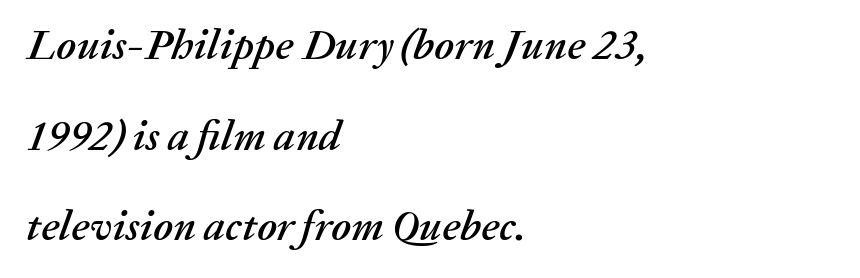
The ragged edge is on the right, which tells us the setting is flush left. Beneath every word, the page is bare. What stands out about the letter spacing? Nothing — it is the standard amount. Note the varied advance widths — an 'i' is clearly narrower than an 'm'.
